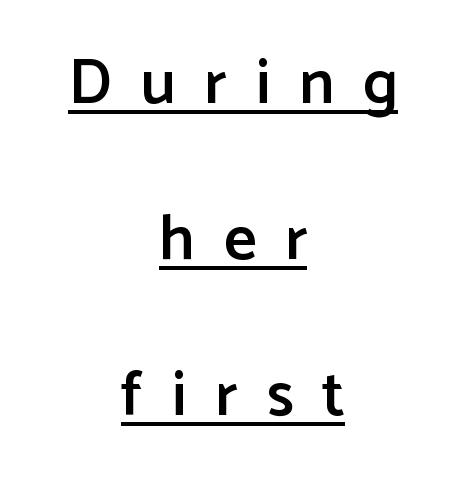
The image shows 63 px semibold sans-serif type, upright; set centered, loose line spacing (2.48x), unusually wide letter spacing (+0.46 em), underlined; low stroke contrast and a medium x-height.
